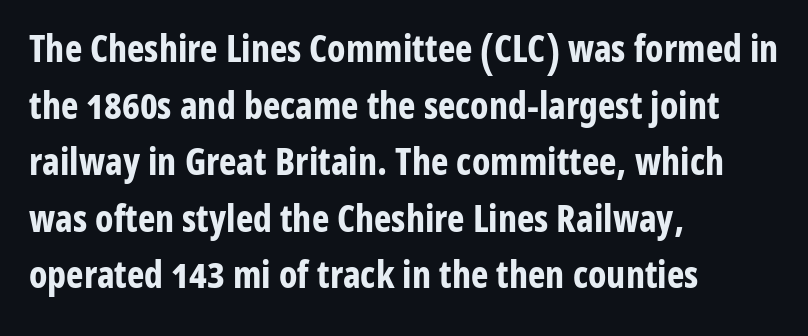
Q: Is the text bold? A: Yes.
Q: Is the text italic (slanted)? A: No, it is upright.
Q: Is the typeface a serif or a sans-serif typeface? A: Sans-serif.
Q: Is the text underlined? A: No.
Q: How is the paragraph aligned? A: Left-aligned.
Q: Is the spacing between letters normal or unusually wide? A: Normal.
Q: Is the spacing between lines tight, normal or loose? A: Normal.
Q: Width (condensed, normal, or wide)? A: Condensed.
Q: Stroke contrast? A: Low.
Q: x-height? A: Medium.
Q: Monospaced? A: No.
